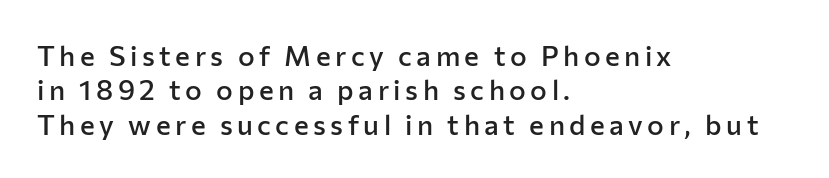
Does the lettering tilt? It doesn't — this is upright. Each row of text sits above clean, open space. This is the in-between weight designers call semibold or demi. Is this a sans? Yes — the strokes have no serifs.
